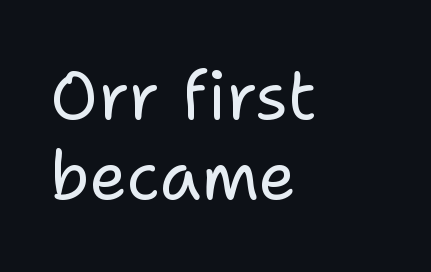
{"serif": "no", "italic": "no", "bold": "no", "weight": "regular", "width": "normal", "stroke_contrast": "low", "x_height": "medium", "monospaced": "no", "underline": "no", "align": "left", "line_spacing_ratio": 1.2, "letter_spacing": "normal", "letter_spacing_em": 0.0, "glyph_px": 67}
